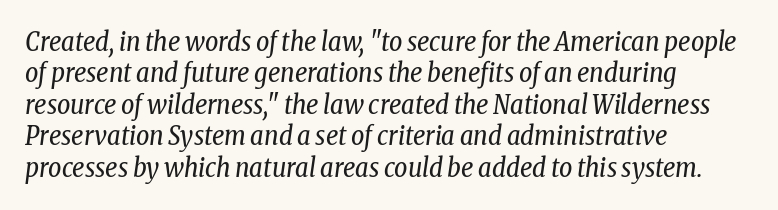
Observe the ordinary spacing: letters are neighbours, not strangers. Slant detected: the letters are inclined. If you drew a ruler down the left edge, every line would touch it. The font sits on the lighter half of the weight spectrum, regular included.
